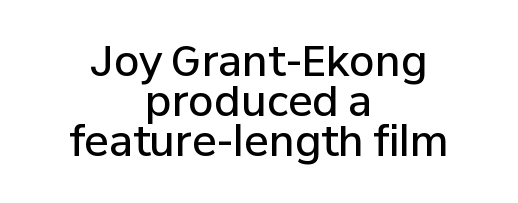
Q: Is the text bold? A: Semi-bold.
Q: Is the text italic (slanted)? A: No, it is upright.
Q: Is the typeface a serif or a sans-serif typeface? A: Sans-serif.
Q: Is the text underlined? A: No.
Q: How is the paragraph aligned? A: Centered.
Q: Is the spacing between letters normal or unusually wide? A: Normal.
Q: Is the spacing between lines tight, normal or loose? A: Tight.
Q: Width (condensed, normal, or wide)? A: Normal.
Q: Stroke contrast? A: Low.
Q: x-height? A: Medium.
Q: Monospaced? A: No.
